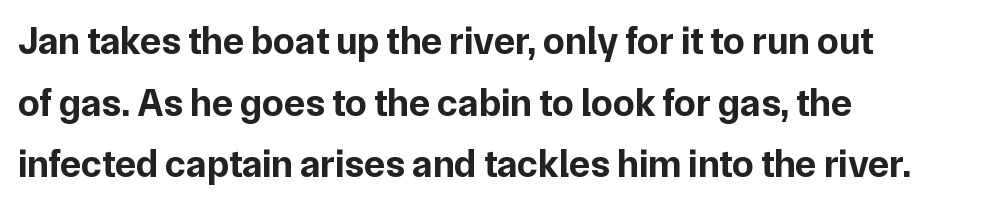
The image shows 39 px bold sans-serif type, upright; set left-aligned, normal line spacing (1.58x), normal letter spacing, not underlined; low stroke contrast and a medium x-height.
